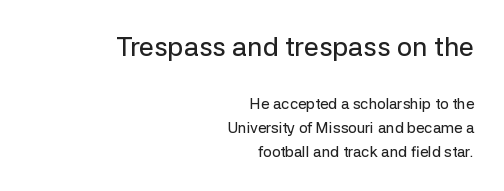
Students, note that the glyphs here touch the page at normal intervals. The font's upright variant was chosen for this text. A normal amount of white space separates one row of letters from the next. The words here are not underlined. The lines are quadded right. If you squint, the top block still reads clearly — it's the larger of the two.
